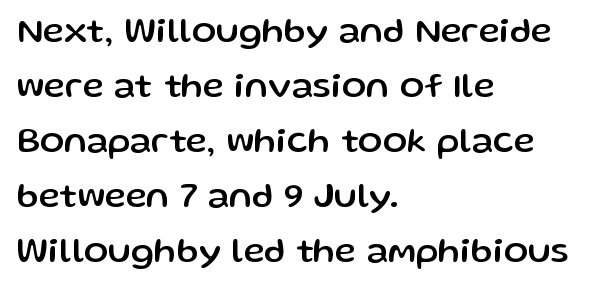
The image shows 36 px sans-serif type, upright; set left-aligned, normal line spacing (1.53x), normal letter spacing, not underlined; low stroke contrast and a medium x-height.
